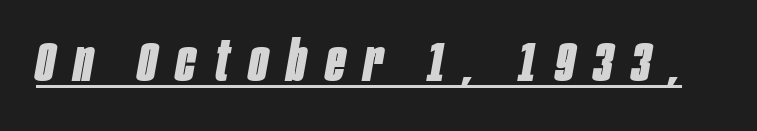
Yep, that's italic — everything's leaning. Glance below the letters and you will spot a drawn line. Strong, thick strokes mark this as bold type. Observe the wide spacing: letters keep a clear distance from each other. Spacing verdict: proportional, widths tailored to each character.
